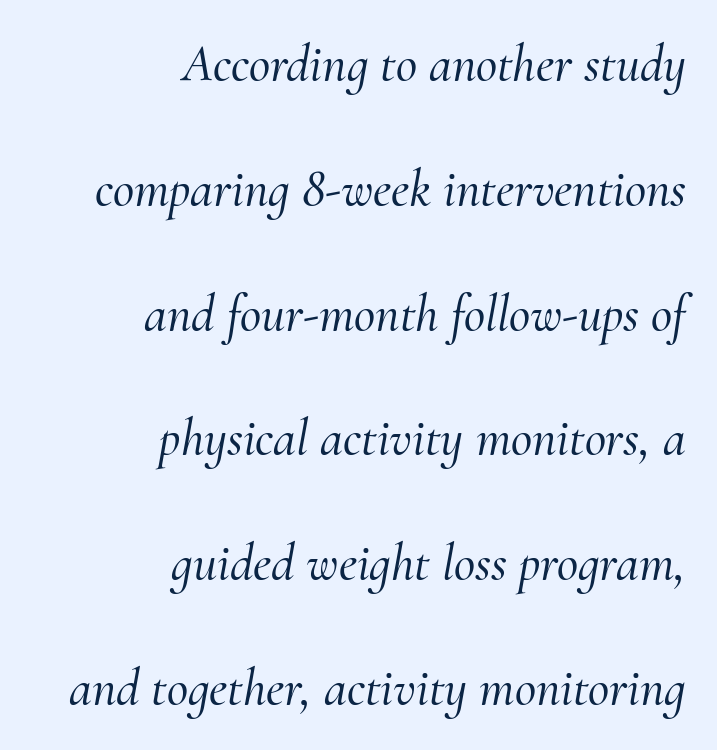
Q: Is the text italic (slanted)? A: Yes, it leans right by about 10 degrees.
Q: Is the typeface a serif or a sans-serif typeface? A: Serif.
Q: Is the text underlined? A: No.
Q: How is the paragraph aligned? A: Right-aligned.
Q: Is the spacing between letters normal or unusually wide? A: Normal.
Q: Is the spacing between lines tight, normal or loose? A: Loose.
Q: Width (condensed, normal, or wide)? A: Normal.
Q: Stroke contrast? A: Medium.
Q: x-height? A: Small.
Q: Monospaced? A: No.
